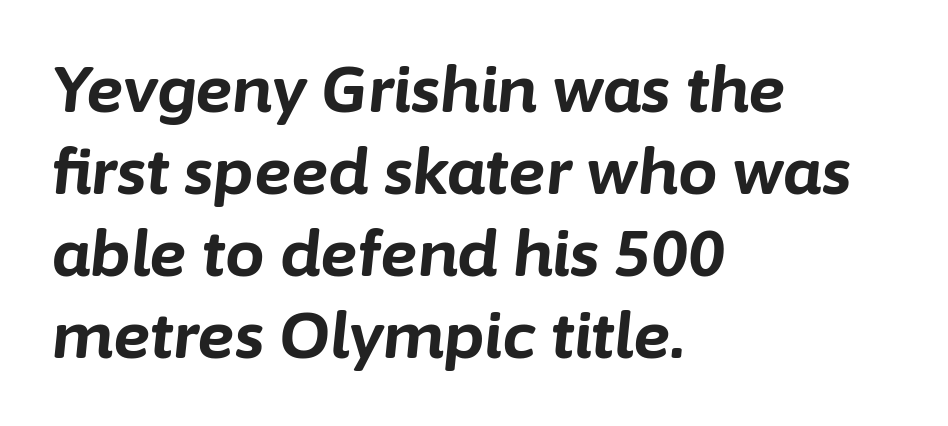
{"italic": "yes", "lean": "right", "slant_degrees": 6, "bold": "yes", "weight": "bold", "width": "normal", "stroke_contrast": "low", "x_height": "medium", "monospaced": "no", "underline": "no", "align": "left", "line_spacing": "normal", "line_spacing_ratio": 1.3, "letter_spacing": "normal", "letter_spacing_em": 0.0, "glyph_px": 63}
